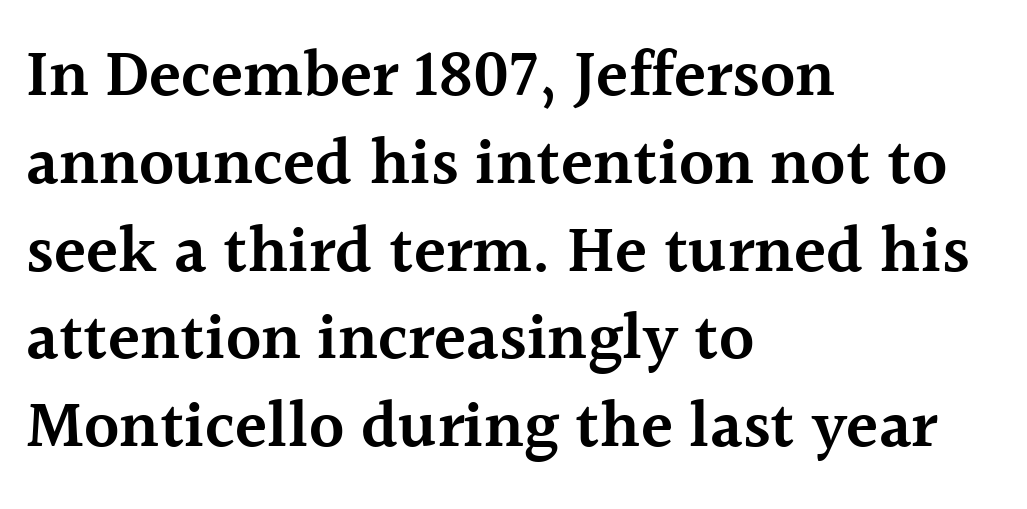
{"serif": "yes", "italic": "no", "bold": "semi", "weight": "semibold", "width": "normal", "x_height": "medium", "monospaced": "no", "underline": "no", "align": "left", "line_spacing": "normal", "line_spacing_ratio": 1.33, "letter_spacing": "normal", "letter_spacing_em": 0.0, "glyph_px": 66}
